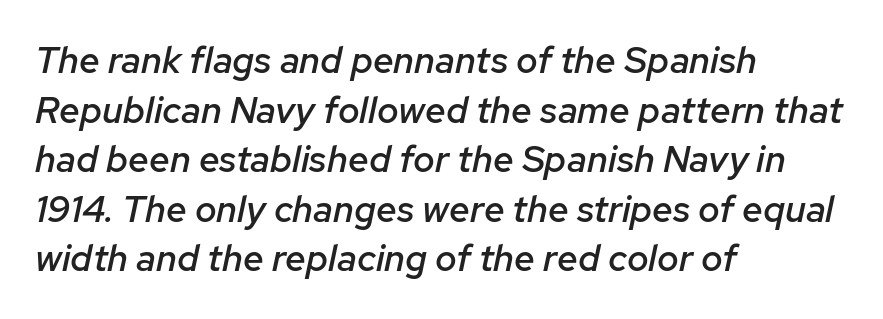
Q: Is the text bold? A: Semi-bold.
Q: Is the text italic (slanted)? A: Yes, it leans right by about 12 degrees.
Q: Is the text underlined? A: No.
Q: How is the paragraph aligned? A: Left-aligned.
Q: Is the spacing between letters normal or unusually wide? A: Normal.
Q: Is the spacing between lines tight, normal or loose? A: Normal.
Q: Width (condensed, normal, or wide)? A: Normal.
Q: Stroke contrast? A: Low.
Q: x-height? A: Medium.
Q: Monospaced? A: No.
